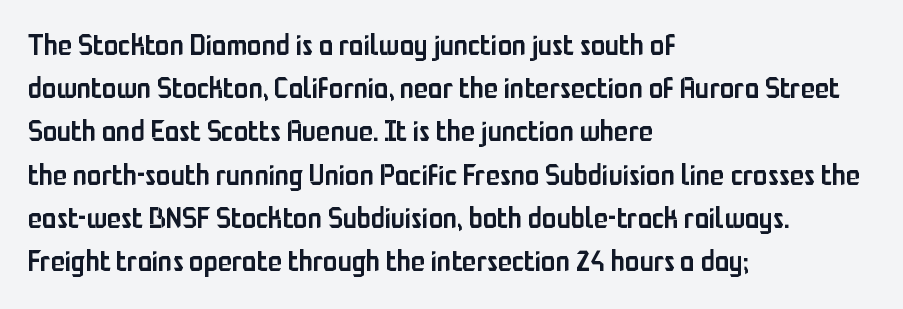
Do the letters lean? They stand straight. No extra tracking has been applied to these lines. A normal amount of white space separates one row of letters from the next. Semibold letterforms, between regular and bold. Clear beneath every line of the passage.
